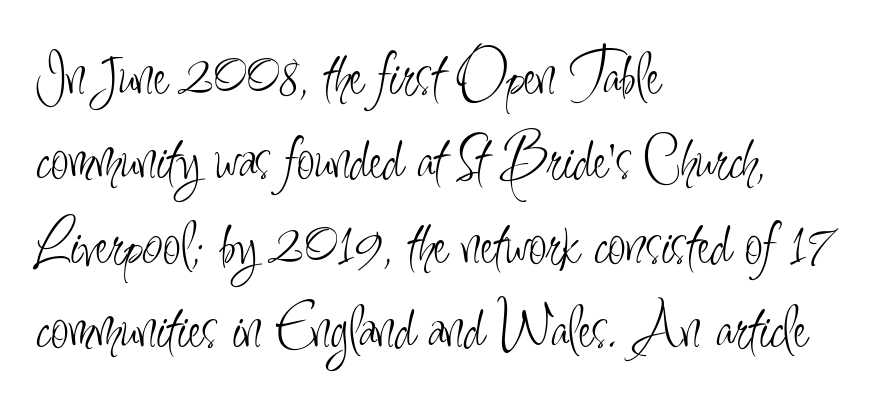
The image shows 65 px light, condensed sans-serif type; set left-aligned, normal line spacing (1.3x), normal letter spacing, not underlined; low stroke contrast and a small x-height.
